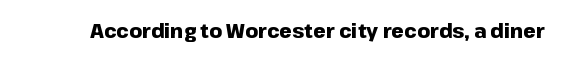
The image shows 20 px bold type, upright; set normal letter spacing, not underlined.
